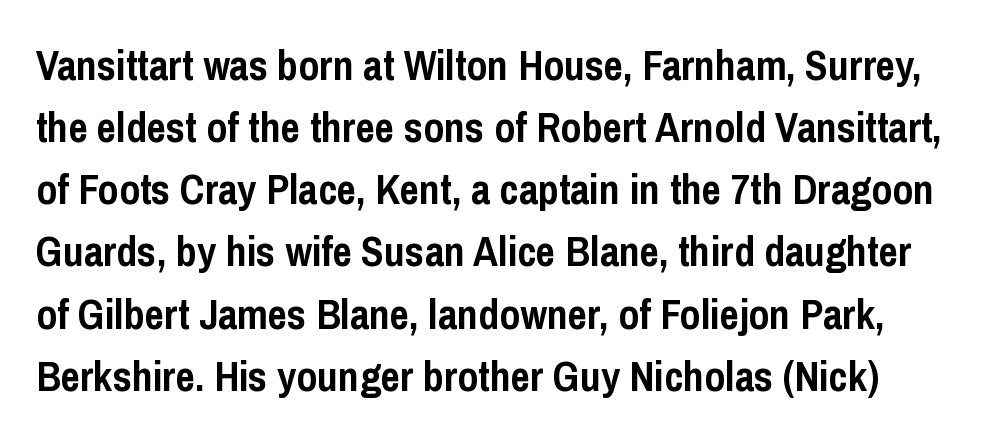
Q: Is the text bold? A: Yes.
Q: Is the text italic (slanted)? A: No, it is upright.
Q: Is the typeface a serif or a sans-serif typeface? A: Sans-serif.
Q: Is the text underlined? A: No.
Q: Is the spacing between letters normal or unusually wide? A: Normal.
Q: Is the spacing between lines tight, normal or loose? A: Normal.
Q: Width (condensed, normal, or wide)? A: Condensed.
Q: Stroke contrast? A: Low.
Q: x-height? A: Medium.
Q: Monospaced? A: No.
